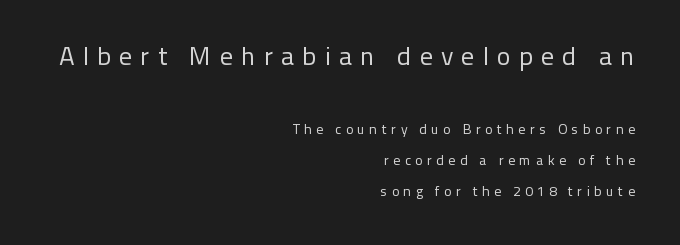
{"italic": "no", "bold": "no", "underline": "no", "align": "right", "line_spacing": "loose", "line_spacing_ratio": 2.2, "letter_spacing": "wide", "letter_spacing_em": 0.31, "larger_block": "first", "size_ratio": 1.86, "glyph_px": 26}
